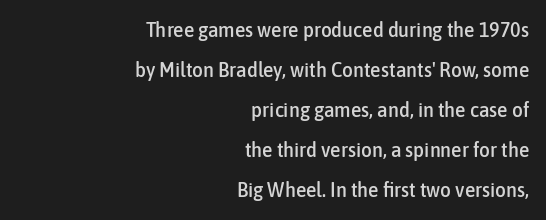
The image shows 21 px text type, upright; set right-aligned, loose line spacing (1.91x), normal letter spacing, not underlined.
